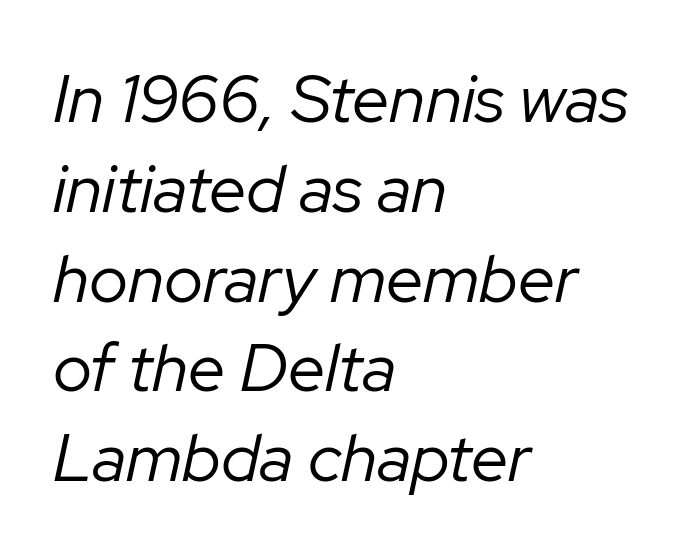
The image shows 67 px regular-weight type, italic (leaning right); set left-aligned, normal line spacing (1.34x), normal letter spacing, not underlined; low stroke contrast and a medium x-height.
